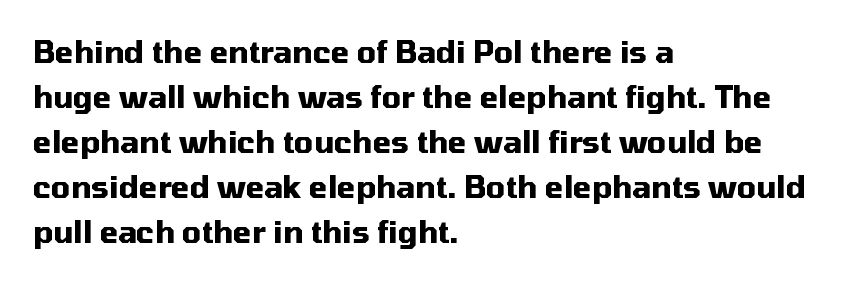
The image shows 30 px heavy sans-serif type, upright; set left-aligned, normal line spacing (1.5x), normal letter spacing, not underlined; medium stroke contrast and a medium x-height.
